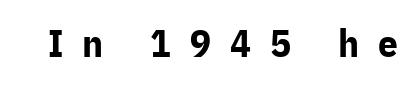
{"serif": "no", "italic": "no", "bold": "yes", "weight": "bold", "width": "normal", "stroke_contrast": "low", "x_height": "medium", "monospaced": "no", "underline": "no", "letter_spacing": "wide", "letter_spacing_em": 0.49, "glyph_px": 39}
